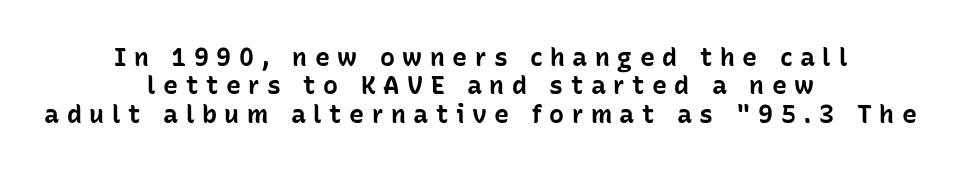
{"italic": "no", "bold": "yes", "underline": "no", "align": "center", "line_spacing": "tight", "line_spacing_ratio": 1.14, "letter_spacing": "wide", "letter_spacing_em": 0.3, "glyph_px": 25}
